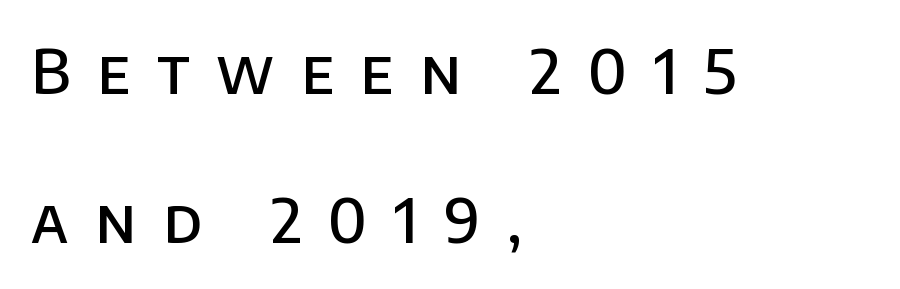
{"serif": "no", "italic": "no", "bold": "semi", "weight": "semibold", "width": "normal", "stroke_contrast": "low", "x_height": "large", "monospaced": "no", "underline": "no", "align": "left", "line_spacing": "loose", "line_spacing_ratio": 2.45, "letter_spacing": "wide", "letter_spacing_em": 0.44, "glyph_px": 61}
